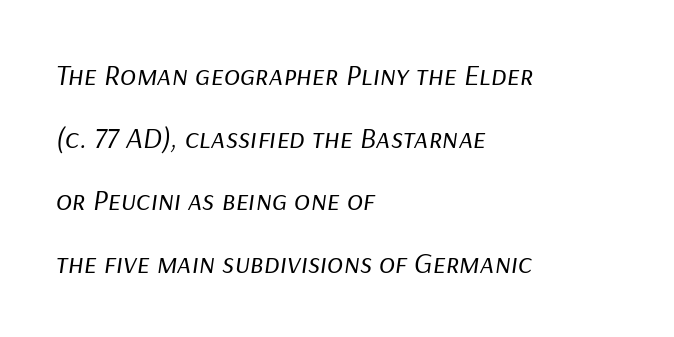
These lines stack with their left ends in a neat column. Weight: in the light-to-regular range. The typography opts for an oblique posture over an upright one. The letters sit at their default tracking, neither squeezed nor spread.
